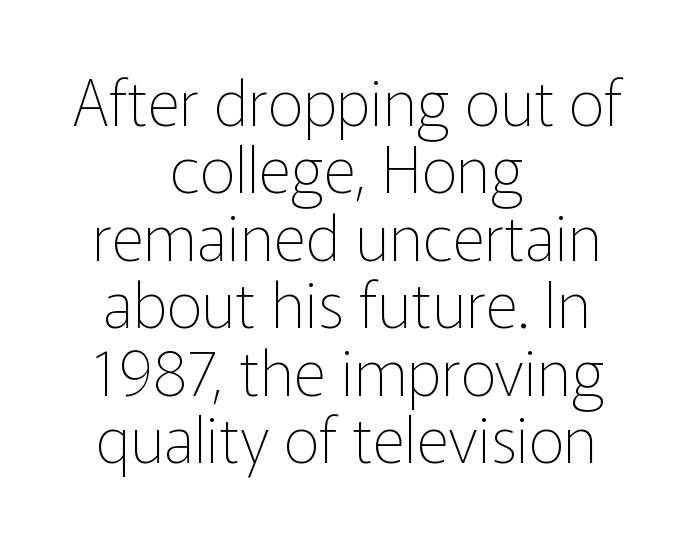
{"serif": "no", "italic": "no", "bold": "no", "weight": "thin", "width": "normal", "stroke_contrast": "low", "x_height": "medium", "monospaced": "no", "underline": "no", "align": "center", "line_spacing": "tight", "line_spacing_ratio": 1.07, "letter_spacing": "normal", "letter_spacing_em": 0.0, "glyph_px": 63}
